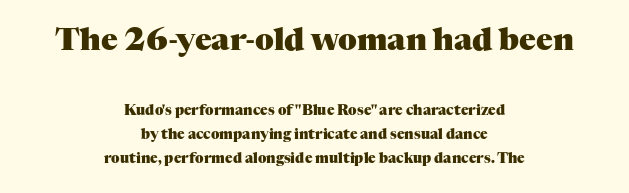
The image shows 31 px heavy serif type, upright; set centered, line spacing 1.71x, normal letter spacing, not underlined; the first (top) block is 2.21x larger; medium stroke contrast and a medium x-height.
